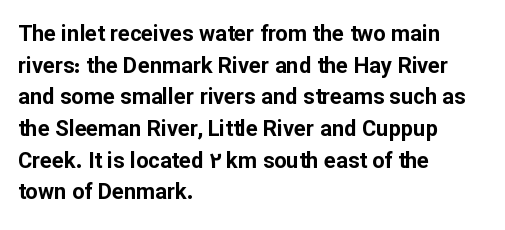
Beneath every word, the page is bare. Successive baselines arrive at the customary interval. It's the straight-up-and-down kind of type. Which margin do the lines hug? The left one — the right edge is uneven. Thick stems and heavy bowls — unmistakably bold.
